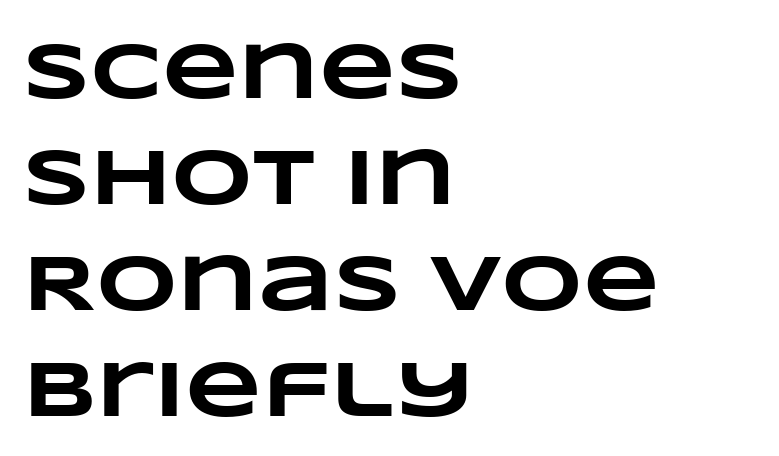
{"bold": "yes", "weight": "heavy", "width": "wide", "stroke_contrast": "low", "x_height": "large", "monospaced": "no", "underline": "no", "align": "left", "line_spacing": "normal", "line_spacing_ratio": 1.34, "letter_spacing": "normal", "letter_spacing_em": 0.0, "glyph_px": 79}
